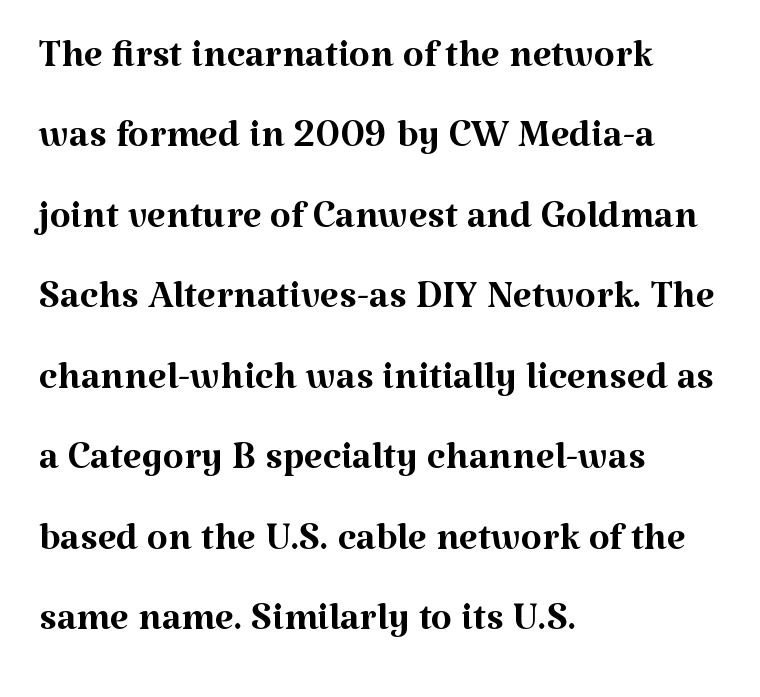
Q: Is the text bold? A: No.
Q: Is the text italic (slanted)? A: No, it is upright.
Q: Is the typeface a serif or a sans-serif typeface? A: Serif.
Q: Is the text underlined? A: No.
Q: How is the paragraph aligned? A: Left-aligned.
Q: Is the spacing between letters normal or unusually wide? A: Normal.
Q: Is the spacing between lines tight, normal or loose? A: Normal.
Q: Width (condensed, normal, or wide)? A: Normal.
Q: Stroke contrast? A: Medium.
Q: x-height? A: Medium.
Q: Monospaced? A: No.
